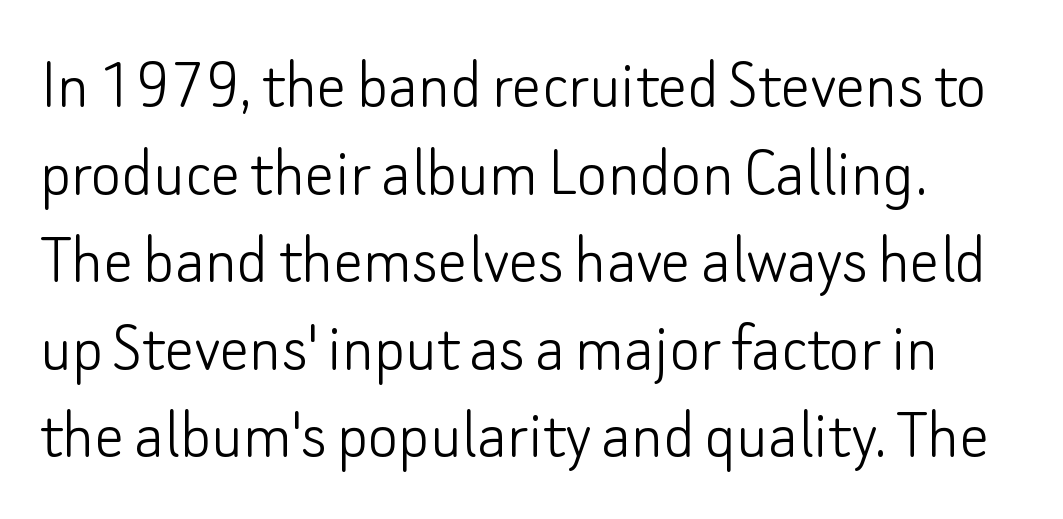
{"serif": "no", "italic": "no", "bold": "no", "weight": "light", "width": "normal", "stroke_contrast": "low", "x_height": "small", "monospaced": "no", "underline": "no", "line_spacing_ratio": 1.2, "letter_spacing": "normal", "letter_spacing_em": 0.0, "glyph_px": 73}
